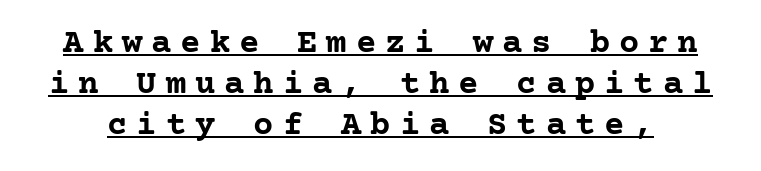
The image shows 34 px semibold serif type, upright; set line spacing 1.2x, unusually wide letter spacing (+0.26 em), underlined; low stroke contrast and a medium x-height.
